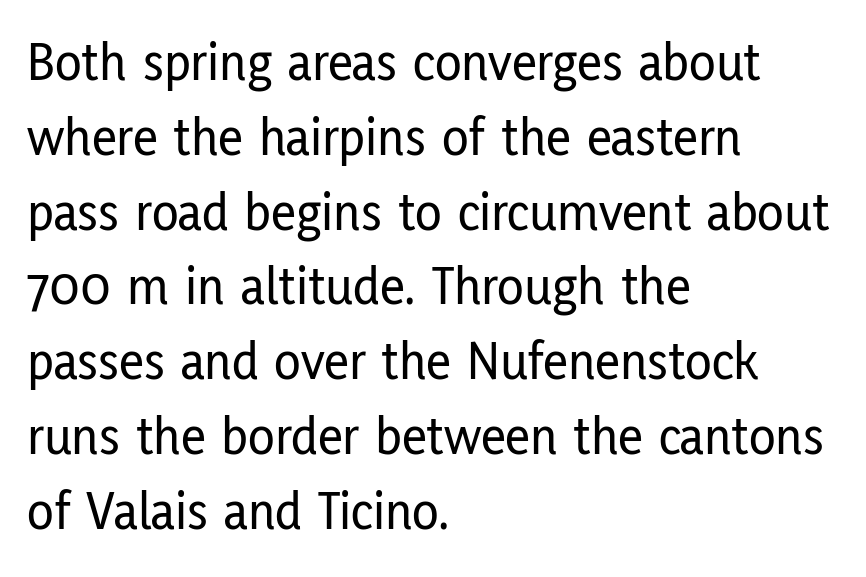
The words here are not underlined. Horizontal alignment here is leftward, the default for most running prose. Serifs: no, the terminals of the letterforms are clean. Each new line begins a customary step beneath the previous one. Note the varied advance widths — an 'i' is clearly narrower than an 'm'. The type sits square on the baseline with zero lean.
